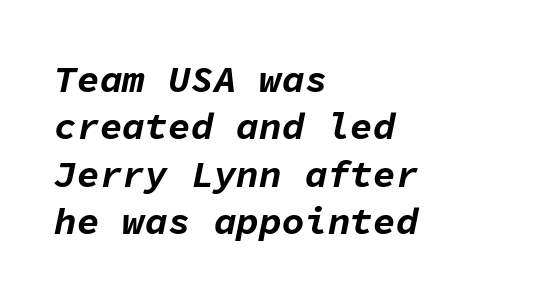
Q: Is the text bold? A: Yes.
Q: Is the text italic (slanted)? A: Yes, it leans right by about 11 degrees.
Q: Is the text underlined? A: No.
Q: How is the paragraph aligned? A: Left-aligned.
Q: Is the spacing between letters normal or unusually wide? A: Normal.
Q: Is the spacing between lines tight, normal or loose? A: Normal.
Q: Width (condensed, normal, or wide)? A: Normal.
Q: Stroke contrast? A: Low.
Q: x-height? A: Medium.
Q: Monospaced? A: Yes.
